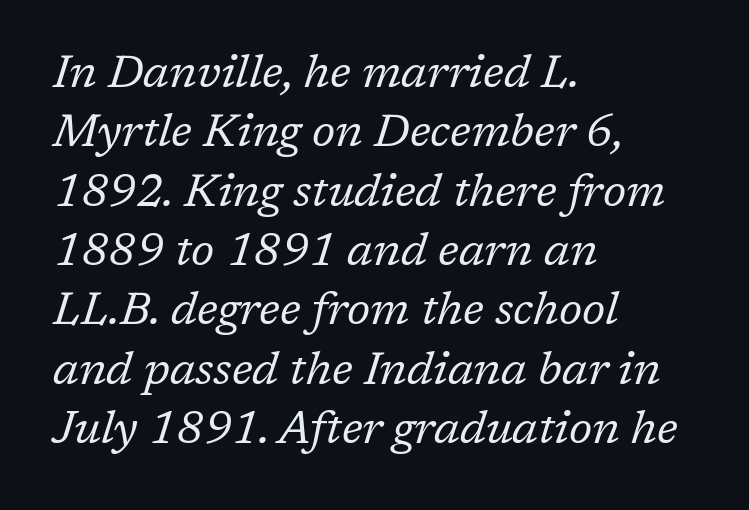
{"serif": "yes", "italic": "yes", "lean": "right", "slant_degrees": 17, "bold": "no", "weight": "regular", "width": "normal", "stroke_contrast": "low", "x_height": "medium", "monospaced": "no", "underline": "no", "align": "left", "line_spacing": "normal", "line_spacing_ratio": 1.29, "letter_spacing": "normal", "letter_spacing_em": 0.0, "glyph_px": 46}
